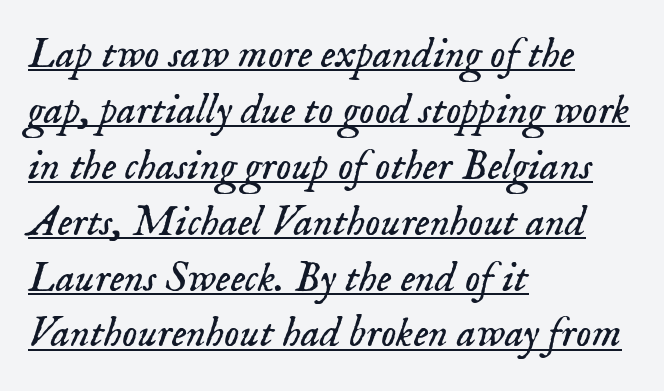
{"serif": "yes", "italic": "yes", "lean": "right", "slant_degrees": 18, "bold": "no", "weight": "light", "width": "normal", "stroke_contrast": "low", "x_height": "small", "monospaced": "no", "underline": "yes", "align": "left", "line_spacing": "normal", "line_spacing_ratio": 1.3, "letter_spacing": "normal", "letter_spacing_em": 0.0, "glyph_px": 43}
